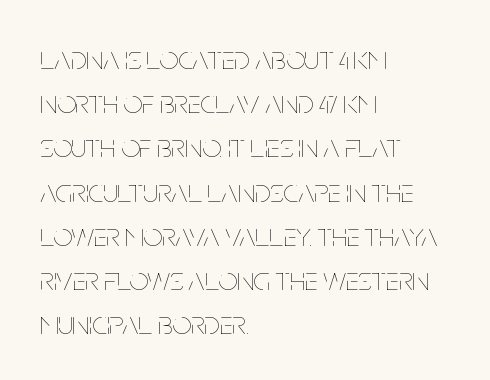
The space between consecutive lines is moderate. Think standard paragraph weight, or any step lighter than that. Notice how the stems are strictly vertical — no italics here. A student would call this left alignment; a typographer would say flush left, rag right. This rendering leaves character spacing at its baseline value. Underlining? Definitely not there.
